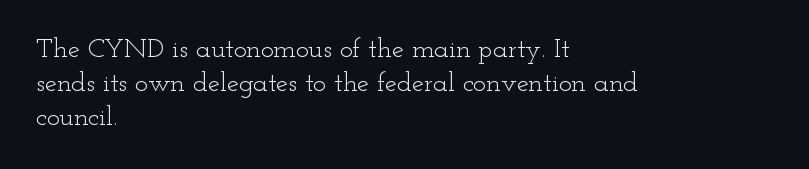
{"italic": "no", "bold": "no", "underline": "no", "align": "left", "line_spacing": "normal", "line_spacing_ratio": 1.26, "letter_spacing": "normal", "letter_spacing_em": 0.0, "glyph_px": 27}
